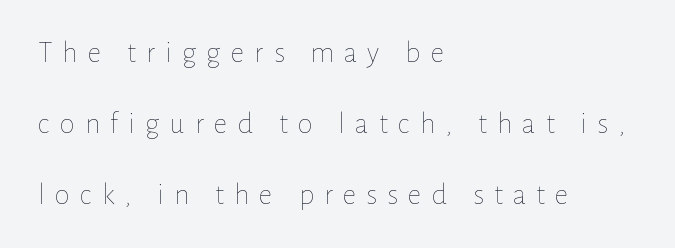
{"italic": "no", "bold": "no", "weight": "thin", "width": "normal", "stroke_contrast": "low", "x_height": "medium", "monospaced": "no", "underline": "no", "align": "left", "line_spacing": "loose", "line_spacing_ratio": 2.36, "letter_spacing": "wide", "letter_spacing_em": 0.34, "glyph_px": 30}
